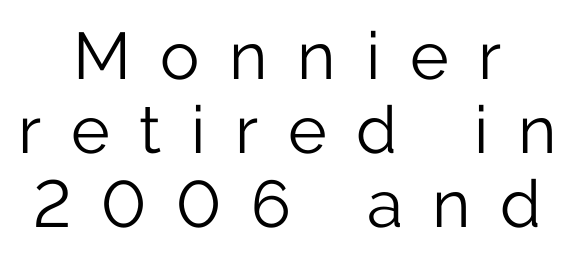
{"serif": "no", "italic": "no", "bold": "no", "weight": "light", "width": "normal", "stroke_contrast": "low", "x_height": "medium", "monospaced": "no", "underline": "no", "align": "center", "line_spacing": "tight", "line_spacing_ratio": 1.12, "letter_spacing": "wide", "letter_spacing_em": 0.45, "glyph_px": 66}
